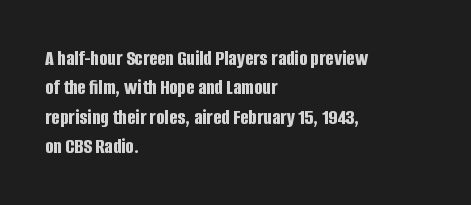
{"italic": "no", "bold": "yes", "underline": "no", "align": "left", "line_spacing": "normal", "line_spacing_ratio": 1.33, "letter_spacing": "normal", "letter_spacing_em": 0.0, "glyph_px": 22}
